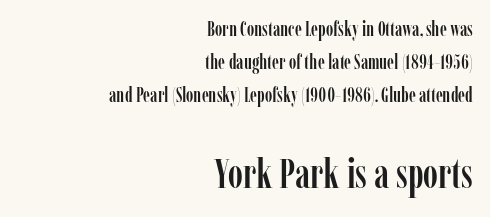
Q: Is the text italic (slanted)? A: No, it is upright.
Q: Is the typeface a serif or a sans-serif typeface? A: Serif.
Q: Is the text underlined? A: No.
Q: How is the paragraph aligned? A: Right-aligned.
Q: Is the spacing between letters normal or unusually wide? A: Normal.
Q: Is the spacing between lines tight, normal or loose? A: Normal.
Q: Which block of text is set in a larger size, the first (top) or the second (bottom)? A: The second (bottom) one.
Q: Width (condensed, normal, or wide)? A: Condensed.
Q: Stroke contrast? A: Low.
Q: x-height? A: Medium.
Q: Monospaced? A: No.
